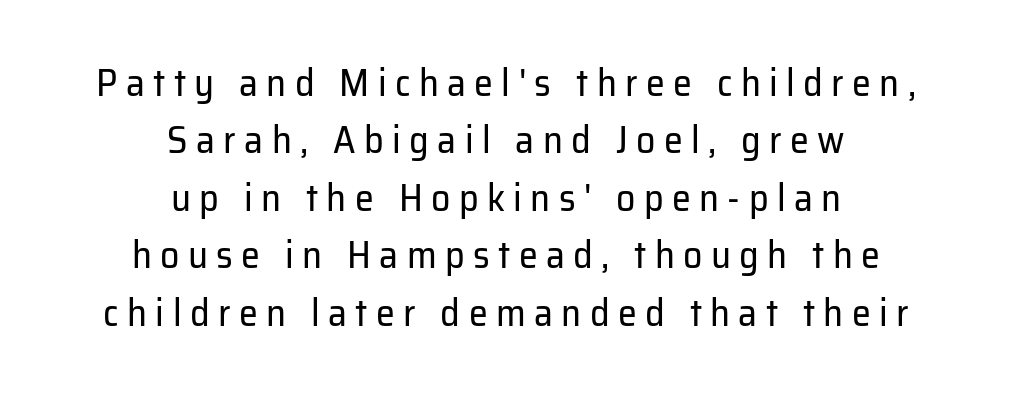
The image shows 38 px regular-weight sans-serif type, upright; set centered, normal line spacing (1.51x), unusually wide letter spacing (+0.22 em), not underlined; low stroke contrast and a medium x-height.
